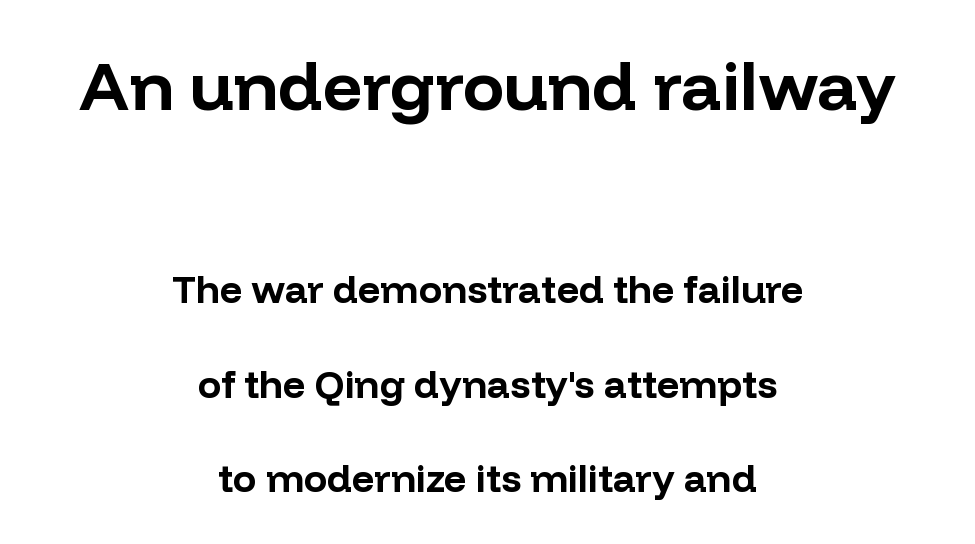
{"serif": "no", "italic": "no", "bold": "yes", "weight": "bold", "width": "normal", "stroke_contrast": "low", "x_height": "medium", "monospaced": "no", "underline": "no", "align": "center", "line_spacing": "loose", "line_spacing_ratio": 2.43, "letter_spacing": "normal", "letter_spacing_em": 0.0, "larger_block": "first", "size_ratio": 1.77, "glyph_px": 69}
